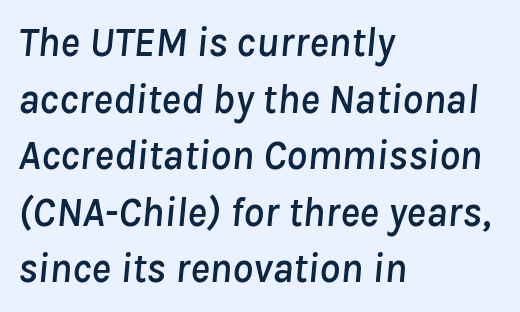
This is oblique type, the kind used for emphasis or titles. Lines of text with bare space underneath. The rendering uses a moderate line-height, typical for paragraphs. Standard letterfit; no display-style spreading of the glyphs.
